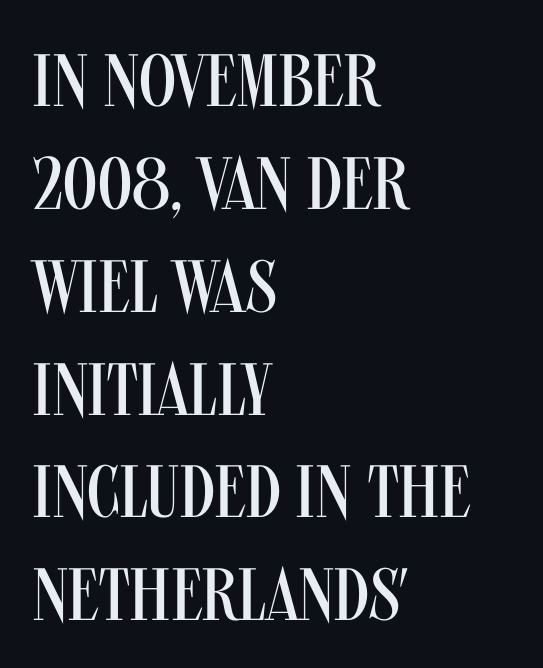
{"serif": "no", "italic": "no", "bold": "no", "weight": "regular", "width": "condensed", "stroke_contrast": "medium", "x_height": "large", "monospaced": "no", "underline": "no", "align": "left", "line_spacing": "normal", "line_spacing_ratio": 1.39, "letter_spacing": "normal", "letter_spacing_em": 0.0, "glyph_px": 74}
